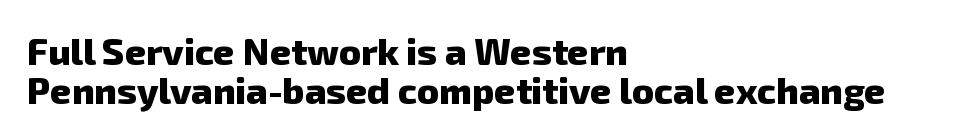
Q: Is the text bold? A: Yes.
Q: Is the typeface a serif or a sans-serif typeface? A: Sans-serif.
Q: Is the text underlined? A: No.
Q: How is the paragraph aligned? A: Left-aligned.
Q: Is the spacing between letters normal or unusually wide? A: Normal.
Q: Is the spacing between lines tight, normal or loose? A: Tight.
Q: Width (condensed, normal, or wide)? A: Normal.
Q: Stroke contrast? A: Low.
Q: x-height? A: Medium.
Q: Monospaced? A: No.
